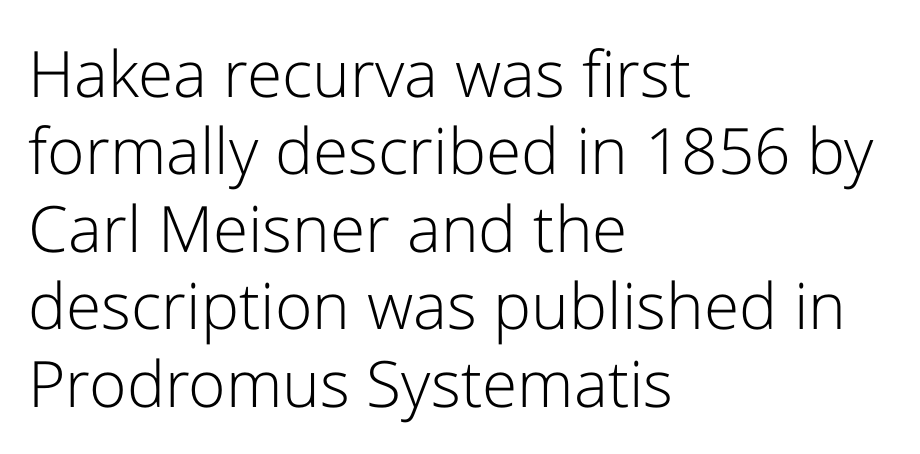
Q: Is the text bold? A: No.
Q: Is the text italic (slanted)? A: No, it is upright.
Q: Is the typeface a serif or a sans-serif typeface? A: Sans-serif.
Q: Is the text underlined? A: No.
Q: How is the paragraph aligned? A: Left-aligned.
Q: Is the spacing between letters normal or unusually wide? A: Normal.
Q: Width (condensed, normal, or wide)? A: Normal.
Q: Stroke contrast? A: Low.
Q: x-height? A: Medium.
Q: Monospaced? A: No.
